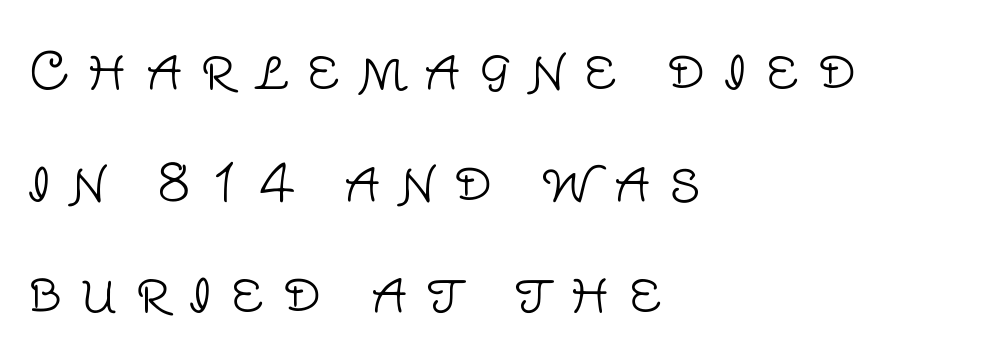
{"serif": "no", "bold": "no", "weight": "light", "width": "normal", "stroke_contrast": "low", "x_height": "large", "monospaced": "no", "underline": "no", "align": "left", "line_spacing": "loose", "line_spacing_ratio": 2.19, "letter_spacing": "wide", "letter_spacing_em": 0.36, "glyph_px": 51}
